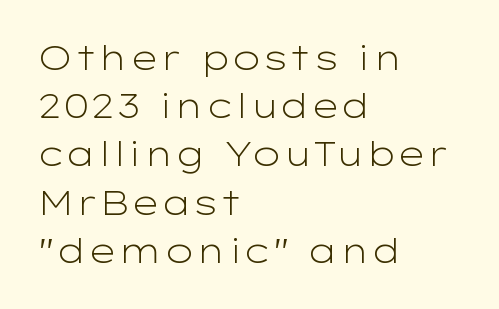
How would I describe the line gaps? Plain and ordinary. A roman cut, with each character standing at attention. The cut favours lightness, reaching ordinary text weight at its darkest. Caption: standard tracking, unaltered. A sans-serif font was chosen for this passage.
